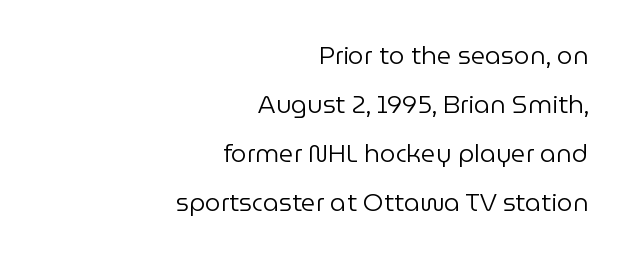
This sample uses an upright cut, with every glyph sitting square on the baseline. Ink coverage per letter is moderate at most. Short note: letters normally spaced. The line-height multiplier appears high, well above default. These lines are set flush right with a ragged left edge.
